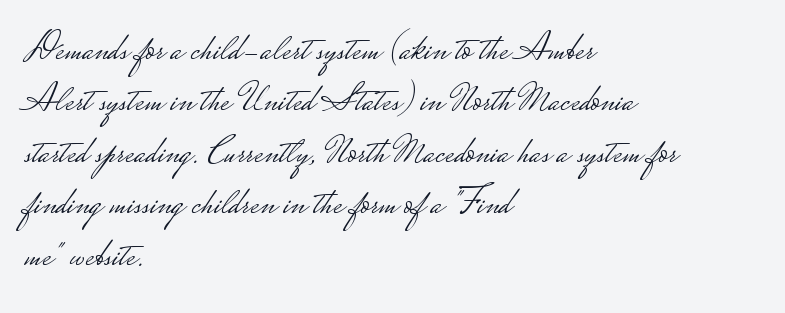
Q: Is the text bold? A: No.
Q: Is the text italic (slanted)? A: Yes.
Q: Is the typeface a serif or a sans-serif typeface? A: Sans-serif.
Q: Is the text underlined? A: No.
Q: How is the paragraph aligned? A: Left-aligned.
Q: Is the spacing between letters normal or unusually wide? A: Normal.
Q: Is the spacing between lines tight, normal or loose? A: Normal.
Q: Width (condensed, normal, or wide)? A: Wide.
Q: Stroke contrast? A: Low.
Q: Monospaced? A: No.
